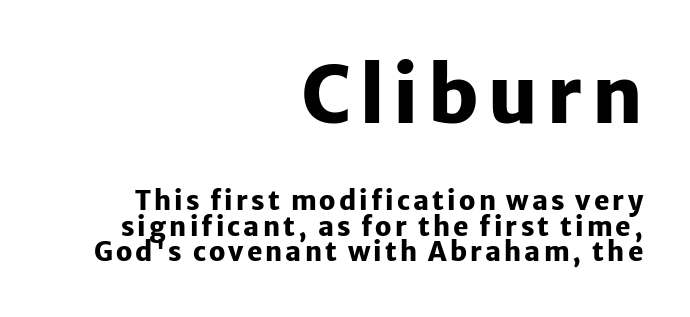
The image shows 77 px heavy sans-serif type, upright; set right-aligned, tight line spacing (0.98x), not underlined; the first (top) block is 2.96x larger; low stroke contrast and a medium x-height.
